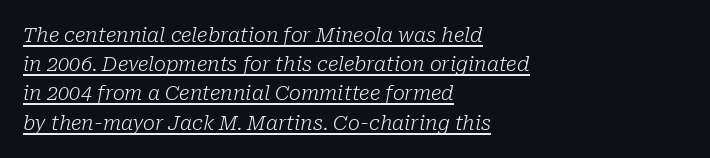
Reading down the column, the eye jumps a familiar distance to each next line. Line beginnings align vertically; line endings do not. Yep, that's italic — everything's leaning. The type is set solid horizontally, with unmodified tracking. The characters are drawn with everyday or finer stroke widths. The typesetter has applied underlining to the passage shown.
